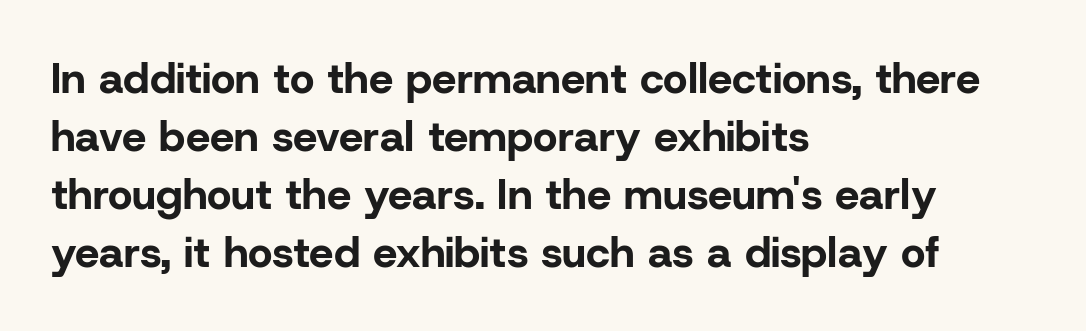
The image shows 43 px bold sans-serif type, upright; set left-aligned, normal line spacing (1.35x), normal letter spacing, not underlined; low stroke contrast and a medium x-height.
